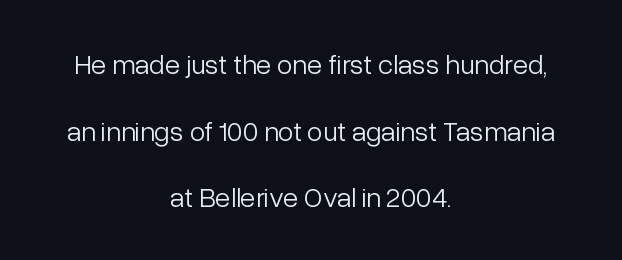
{"serif": "no", "italic": "no", "bold": "no", "weight": "light", "width": "normal", "stroke_contrast": "low", "x_height": "medium", "monospaced": "no", "underline": "no", "align": "center", "line_spacing": "loose", "line_spacing_ratio": 2.38, "letter_spacing": "normal", "letter_spacing_em": 0.0, "glyph_px": 28}
